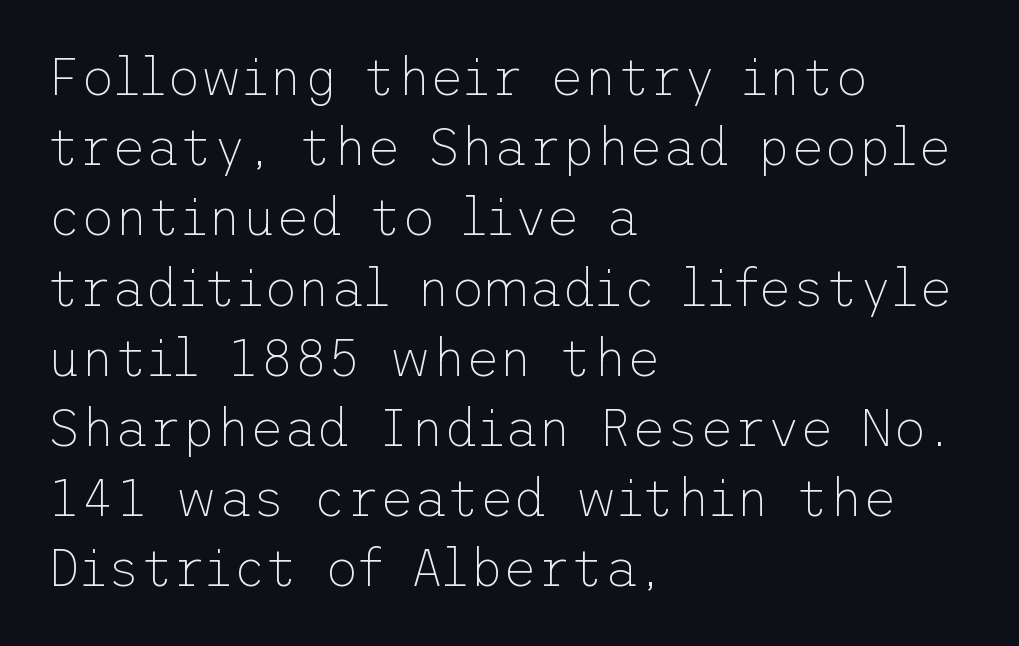
{"serif": "no", "italic": "no", "bold": "no", "weight": "thin", "width": "normal", "stroke_contrast": "low", "x_height": "medium", "underline": "no", "align": "left", "line_spacing": "normal", "line_spacing_ratio": 1.35, "letter_spacing": "normal", "letter_spacing_em": 0.0, "glyph_px": 52}
